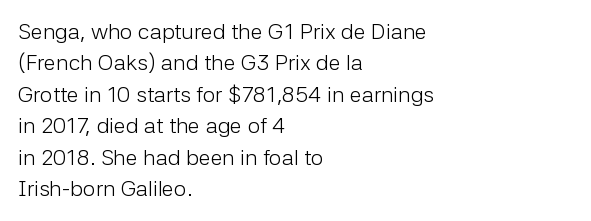
Q: Is the text bold? A: No.
Q: Is the text italic (slanted)? A: No, it is upright.
Q: Is the text underlined? A: No.
Q: How is the paragraph aligned? A: Left-aligned.
Q: Is the spacing between letters normal or unusually wide? A: Normal.
Q: Is the spacing between lines tight, normal or loose? A: Normal.
